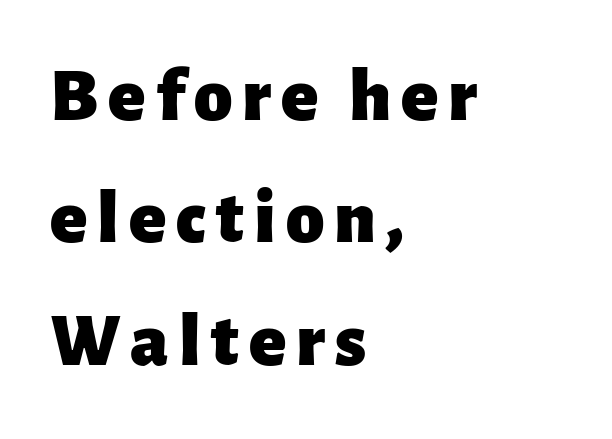
{"serif": "no", "italic": "no", "bold": "yes", "weight": "heavy", "width": "normal", "stroke_contrast": "low", "x_height": "medium", "monospaced": "no", "underline": "no", "align": "left", "line_spacing": "normal", "line_spacing_ratio": 1.59, "glyph_px": 77}
